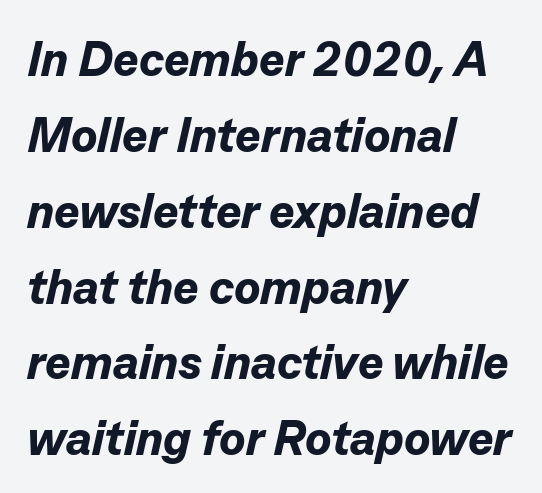
{"italic": "yes", "lean": "right", "slant_degrees": 13, "bold": "yes", "weight": "bold", "width": "normal", "stroke_contrast": "low", "x_height": "medium", "monospaced": "no", "underline": "no", "align": "left", "line_spacing": "normal", "line_spacing_ratio": 1.58, "letter_spacing": "normal", "letter_spacing_em": 0.0, "glyph_px": 48}
